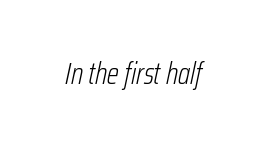
Q: Is the text bold? A: No.
Q: Is the text italic (slanted)? A: Yes, it leans right by about 12 degrees.
Q: Is the text underlined? A: No.
Q: Is the spacing between letters normal or unusually wide? A: Normal.
Q: Width (condensed, normal, or wide)? A: Condensed.
Q: Stroke contrast? A: Low.
Q: x-height? A: Medium.
Q: Monospaced? A: No.
